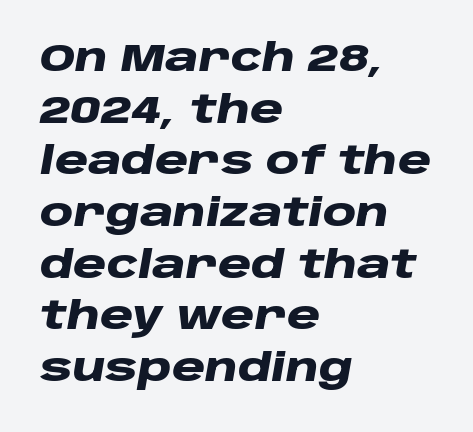
{"italic": "yes", "lean": "right", "slant_degrees": 10, "bold": "yes", "weight": "heavy", "width": "wide", "stroke_contrast": "low", "x_height": "large", "monospaced": "no", "underline": "no", "align": "left", "line_spacing": "normal", "line_spacing_ratio": 1.36, "letter_spacing": "normal", "letter_spacing_em": 0.0, "glyph_px": 38}
